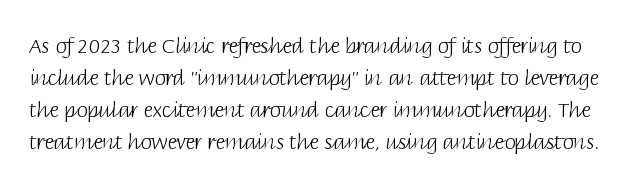
Does the leading feel generous? No, just average. Inter-character spacing is left at the font's built-in metrics. Upright lettering throughout. Letters rest on an invisible, unmarked baseline. The letterforms sit at book weight or below.
